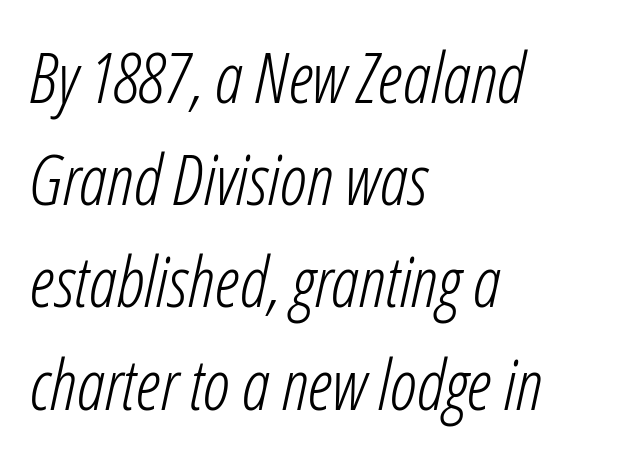
Q: Is the text bold? A: No.
Q: Is the text italic (slanted)? A: Yes, it leans right by about 12 degrees.
Q: Is the text underlined? A: No.
Q: How is the paragraph aligned? A: Left-aligned.
Q: Is the spacing between letters normal or unusually wide? A: Normal.
Q: Is the spacing between lines tight, normal or loose? A: Normal.
Q: Width (condensed, normal, or wide)? A: Condensed.
Q: Stroke contrast? A: Low.
Q: x-height? A: Medium.
Q: Monospaced? A: No.
